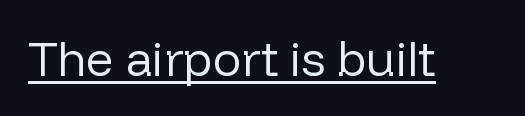
Q: Is the text bold? A: No.
Q: Is the text italic (slanted)? A: No, it is upright.
Q: Is the typeface a serif or a sans-serif typeface? A: Sans-serif.
Q: Is the text underlined? A: Yes.
Q: Is the spacing between letters normal or unusually wide? A: Normal.
Q: Width (condensed, normal, or wide)? A: Normal.
Q: Stroke contrast? A: Low.
Q: x-height? A: Medium.
Q: Monospaced? A: No.
